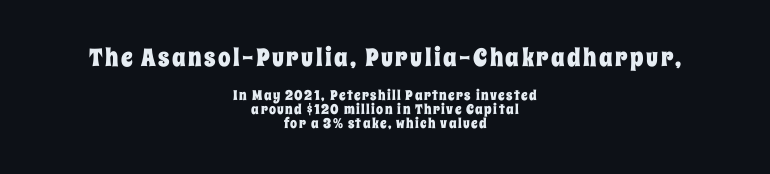
{"italic": "no", "underline": "no", "align": "center", "line_spacing": "tight", "line_spacing_ratio": 1.0, "larger_block": "first", "size_ratio": 1.79, "glyph_px": 25}
